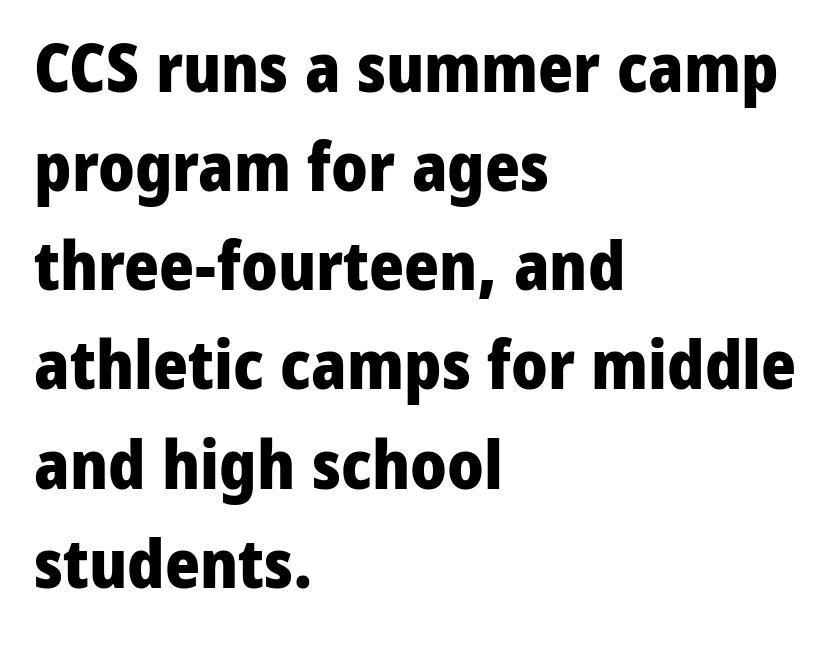
Q: Is the text bold? A: Yes.
Q: Is the text italic (slanted)? A: No, it is upright.
Q: Is the typeface a serif or a sans-serif typeface? A: Sans-serif.
Q: Is the text underlined? A: No.
Q: How is the paragraph aligned? A: Left-aligned.
Q: Is the spacing between letters normal or unusually wide? A: Normal.
Q: Is the spacing between lines tight, normal or loose? A: Normal.
Q: Width (condensed, normal, or wide)? A: Normal.
Q: Stroke contrast? A: Low.
Q: x-height? A: Medium.
Q: Monospaced? A: No.
